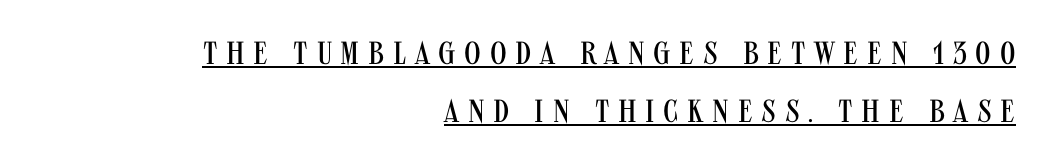
Q: Is the text bold? A: No.
Q: Is the text italic (slanted)? A: No, it is upright.
Q: Is the typeface a serif or a sans-serif typeface? A: Sans-serif.
Q: Is the text underlined? A: Yes.
Q: How is the paragraph aligned? A: Right-aligned.
Q: Is the spacing between letters normal or unusually wide? A: Unusually wide.
Q: Width (condensed, normal, or wide)? A: Condensed.
Q: Stroke contrast? A: Medium.
Q: x-height? A: Large.
Q: Monospaced? A: No.
